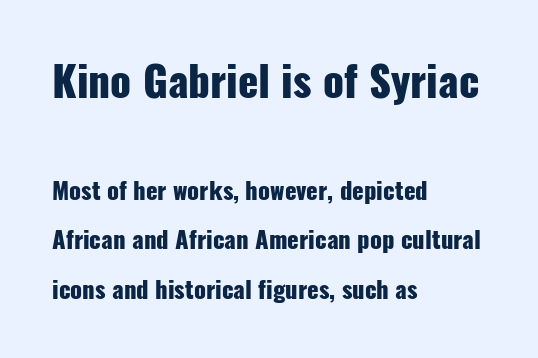
Q: Is the text bold? A: Yes.
Q: Is the text italic (slanted)? A: No, it is upright.
Q: Is the typeface a serif or a sans-serif typeface? A: Sans-serif.
Q: Is the text underlined? A: No.
Q: How is the paragraph aligned? A: Left-aligned.
Q: Is the spacing between letters normal or unusually wide? A: Normal.
Q: Is the spacing between lines tight, normal or loose? A: Loose.
Q: Which block of text is set in a larger size, the first (top) or the second (bottom)? A: The first (top) one.
Q: Width (condensed, normal, or wide)? A: Condensed.
Q: Stroke contrast? A: Low.
Q: x-height? A: Medium.
Q: Monospaced? A: No.
